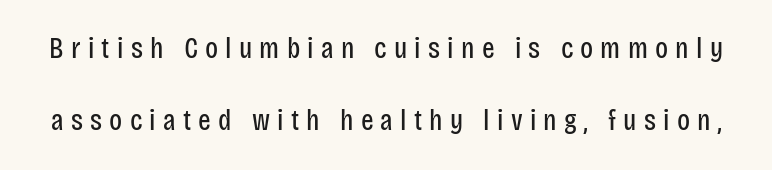
Q: Is the text bold? A: No.
Q: Is the text italic (slanted)? A: No, it is upright.
Q: Is the typeface a serif or a sans-serif typeface? A: Sans-serif.
Q: Is the text underlined? A: No.
Q: Is the spacing between letters normal or unusually wide? A: Unusually wide.
Q: Is the spacing between lines tight, normal or loose? A: Loose.
Q: Width (condensed, normal, or wide)? A: Condensed.
Q: Stroke contrast? A: Low.
Q: x-height? A: Large.
Q: Monospaced? A: No.
